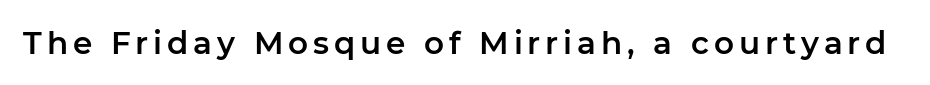
Q: Is the text italic (slanted)? A: No, it is upright.
Q: Is the typeface a serif or a sans-serif typeface? A: Sans-serif.
Q: Is the text underlined? A: No.
Q: Width (condensed, normal, or wide)? A: Normal.
Q: Stroke contrast? A: Low.
Q: x-height? A: Medium.
Q: Monospaced? A: No.
